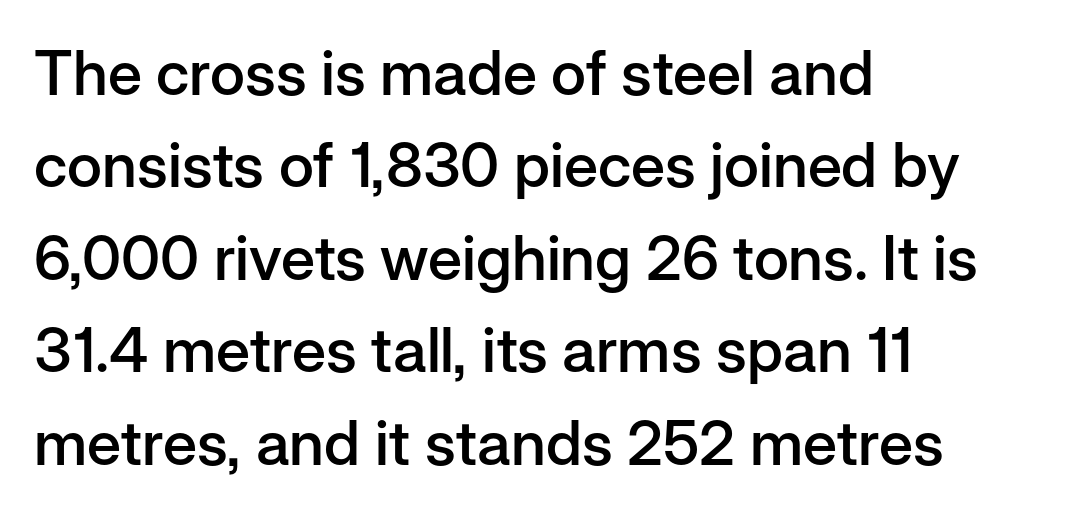
{"serif": "no", "italic": "no", "bold": "semi", "weight": "semibold", "width": "normal", "stroke_contrast": "low", "x_height": "medium", "monospaced": "no", "underline": "no", "align": "left", "line_spacing": "normal", "line_spacing_ratio": 1.49, "letter_spacing": "normal", "letter_spacing_em": 0.0, "glyph_px": 62}
